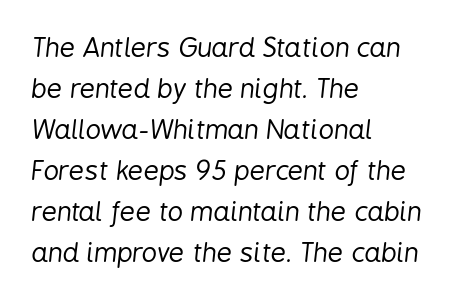
Q: Is the text bold? A: No.
Q: Is the text italic (slanted)? A: Yes, it leans right by about 6 degrees.
Q: Is the text underlined? A: No.
Q: How is the paragraph aligned? A: Left-aligned.
Q: Is the spacing between letters normal or unusually wide? A: Normal.
Q: Is the spacing between lines tight, normal or loose? A: Normal.
